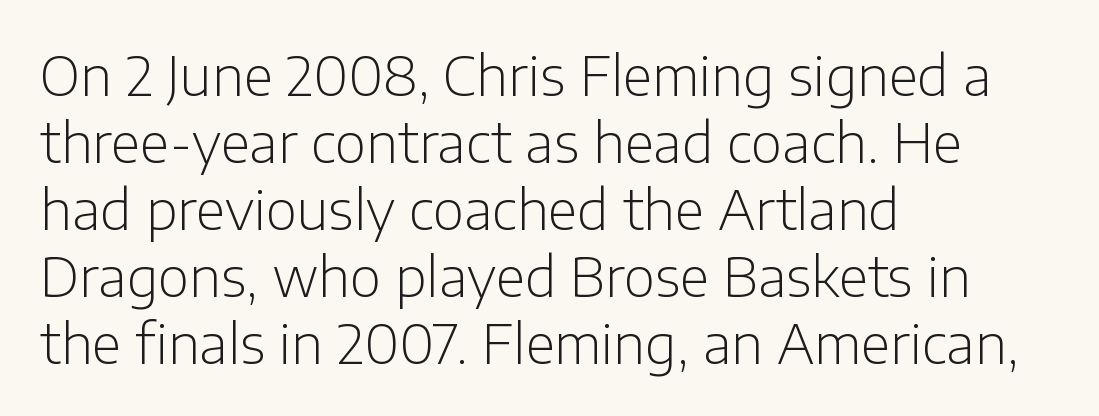
Q: Is the text bold? A: No.
Q: Is the text italic (slanted)? A: No, it is upright.
Q: Is the typeface a serif or a sans-serif typeface? A: Sans-serif.
Q: Is the text underlined? A: No.
Q: How is the paragraph aligned? A: Left-aligned.
Q: Is the spacing between letters normal or unusually wide? A: Normal.
Q: Width (condensed, normal, or wide)? A: Normal.
Q: Stroke contrast? A: Low.
Q: x-height? A: Medium.
Q: Monospaced? A: No.
